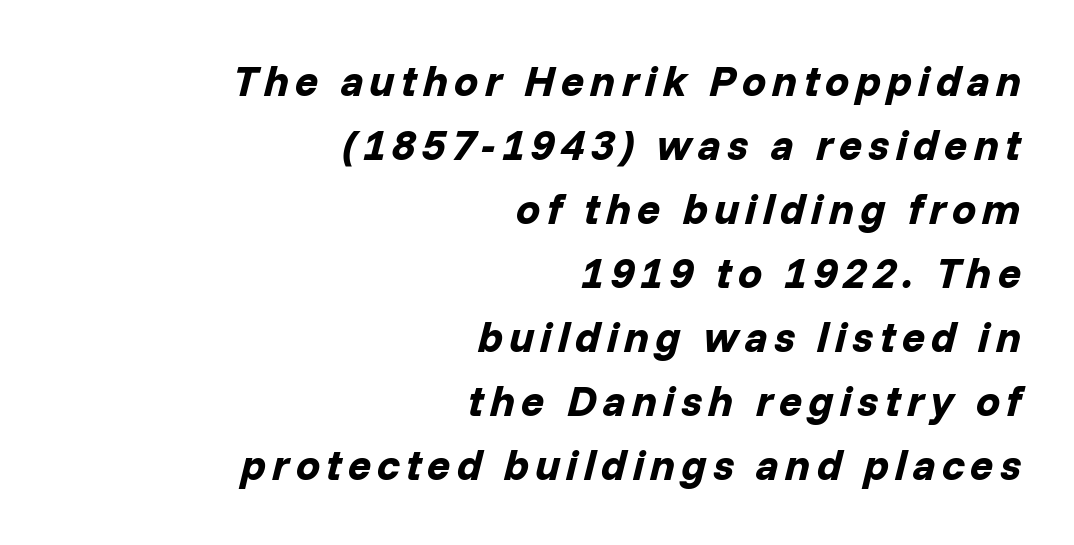
{"italic": "yes", "lean": "right", "slant_degrees": 14, "bold": "yes", "weight": "bold", "width": "normal", "stroke_contrast": "low", "x_height": "medium", "monospaced": "no", "underline": "no", "align": "right", "line_spacing": "normal", "line_spacing_ratio": 1.49, "glyph_px": 43}
